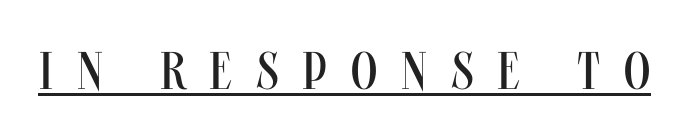
{"serif": "no", "italic": "no", "bold": "no", "weight": "regular", "width": "condensed", "stroke_contrast": "medium", "x_height": "large", "monospaced": "no", "underline": "yes", "letter_spacing": "wide", "letter_spacing_em": 0.45, "glyph_px": 53}
